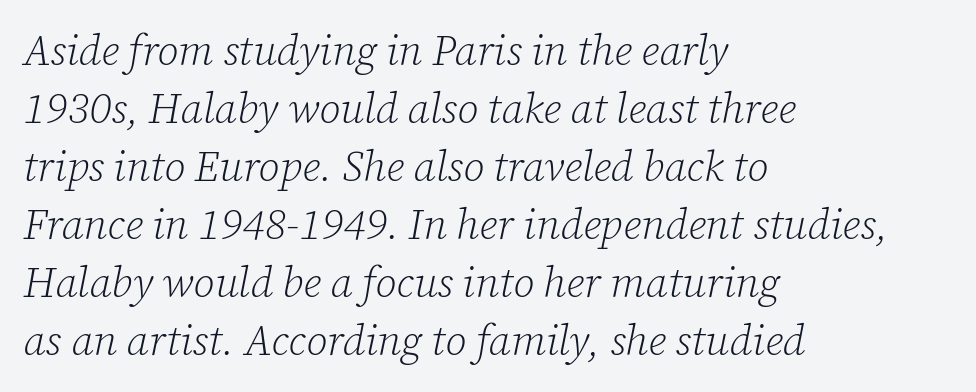
{"serif": "yes", "italic": "yes", "lean": "right", "slant_degrees": 12, "bold": "no", "weight": "light", "width": "normal", "stroke_contrast": "low", "x_height": "medium", "monospaced": "no", "underline": "no", "align": "left", "line_spacing": "normal", "line_spacing_ratio": 1.38, "letter_spacing": "normal", "letter_spacing_em": 0.0, "glyph_px": 42}
